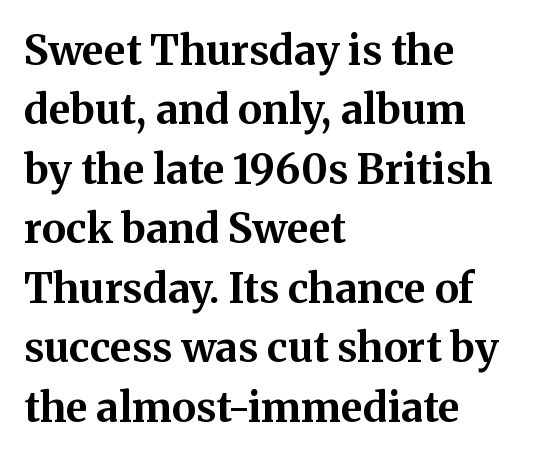
Q: Is the text bold? A: Yes.
Q: Is the text italic (slanted)? A: No, it is upright.
Q: Is the typeface a serif or a sans-serif typeface? A: Serif.
Q: Is the text underlined? A: No.
Q: How is the paragraph aligned? A: Left-aligned.
Q: Is the spacing between letters normal or unusually wide? A: Normal.
Q: Is the spacing between lines tight, normal or loose? A: Normal.
Q: Width (condensed, normal, or wide)? A: Normal.
Q: Stroke contrast? A: Medium.
Q: x-height? A: Medium.
Q: Monospaced? A: No.
